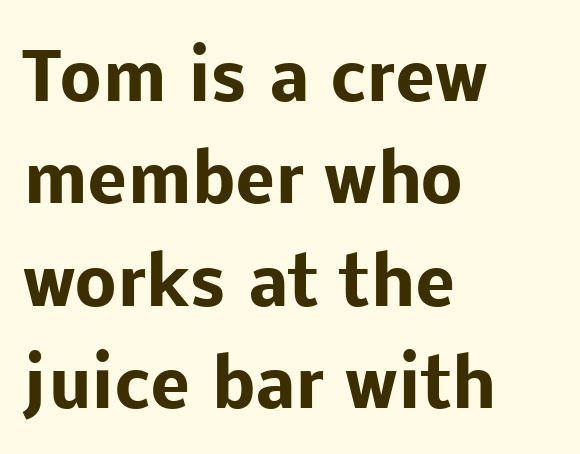
The typography opts for an upright posture over an oblique one. Bare-footed words on every line. The rendering anchors every line to the left-hand side. A typesetter would label this face a sans.
